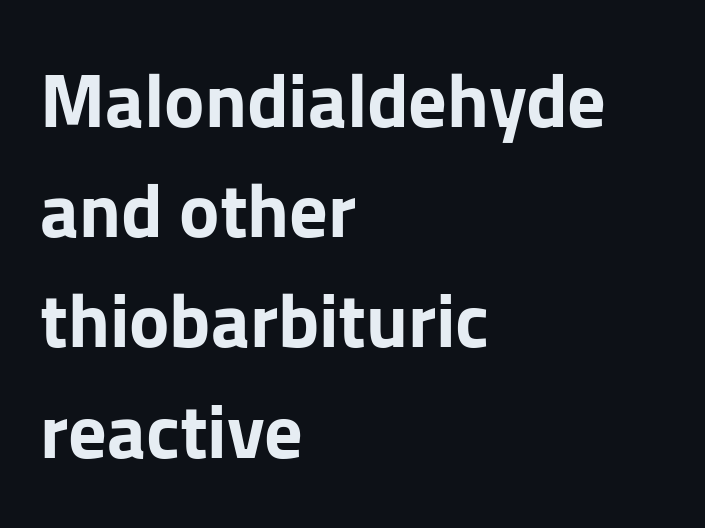
A dark, heavy texture on the line: the type is bold. Unlike italic type, these characters show no tilt at all. Words appear dense and cohesive because spacing is normal. Leading matches the norm, producing a regular column. Beneath every word, the page is bare. Alignment: flush left.
